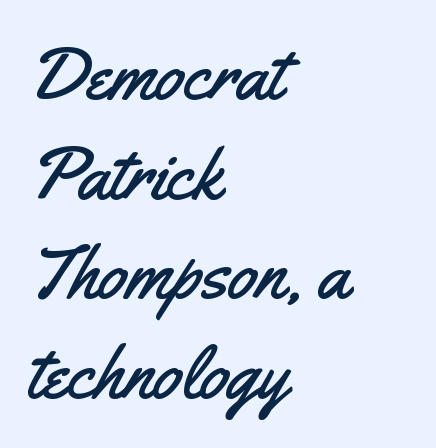
The image shows 75 px condensed sans-serif type; set left-aligned, normal line spacing (1.33x), normal letter spacing, not underlined; medium stroke contrast and a small x-height.
